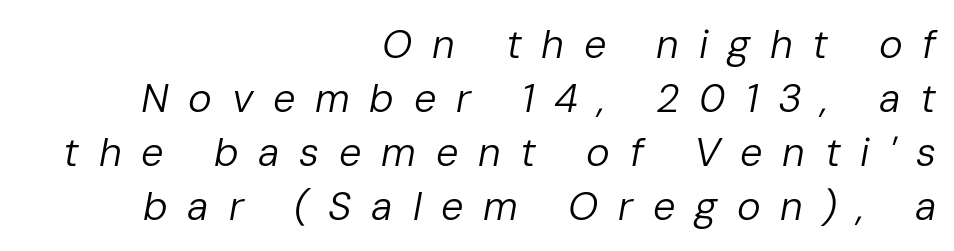
What's the leading like? Ordinary, nothing unusual. Each stroke keeps to a modest, everyday thickness or less. Tracking here is generous; glyphs stand well apart from one another. Visually the block forms a straight wall on the right and a jagged coastline on the left. Here the designer chose a conventional face with non-uniform glyph widths. Has an underline been added? It has not.
